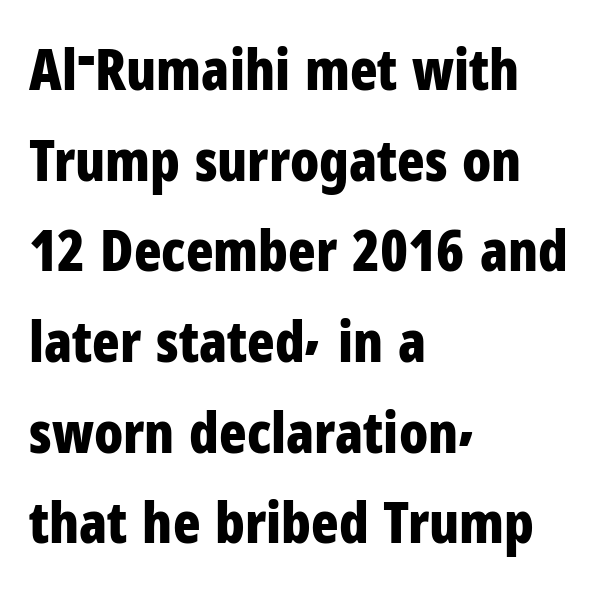
The image shows 57 px bold, condensed sans-serif type, upright; set left-aligned, normal line spacing (1.59x), normal letter spacing, not underlined; low stroke contrast and a medium x-height.
